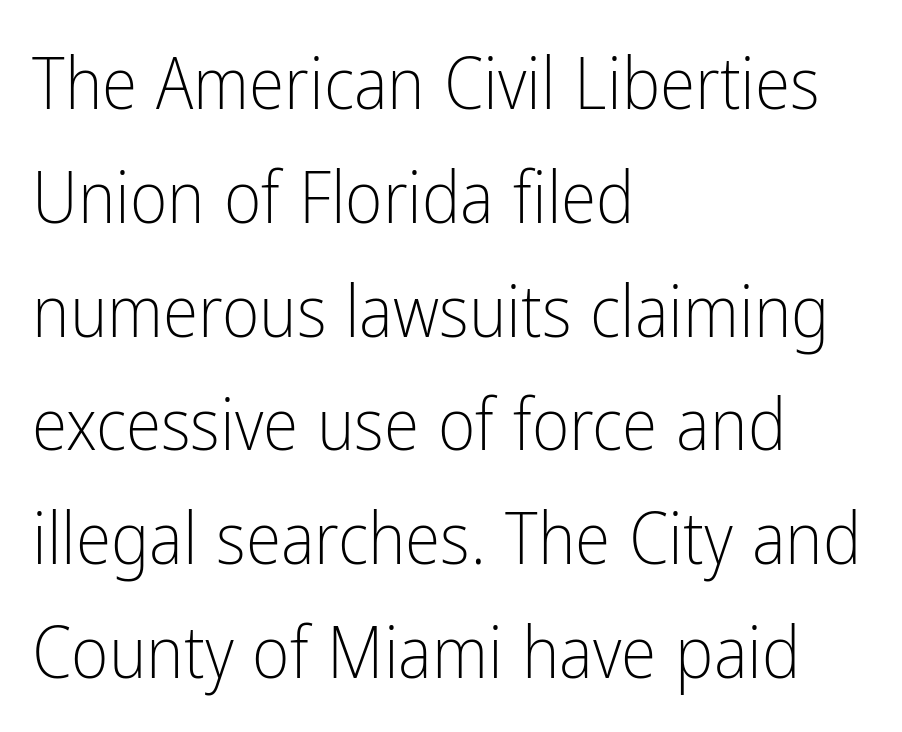
The space between consecutive lines is moderate. Upright lettering throughout. The gaps between neighbouring characters are ordinary and unremarkable. The face used here is proportionally spaced, like ordinary book or web type. Bold? No — there's no thickening of the strokes.
